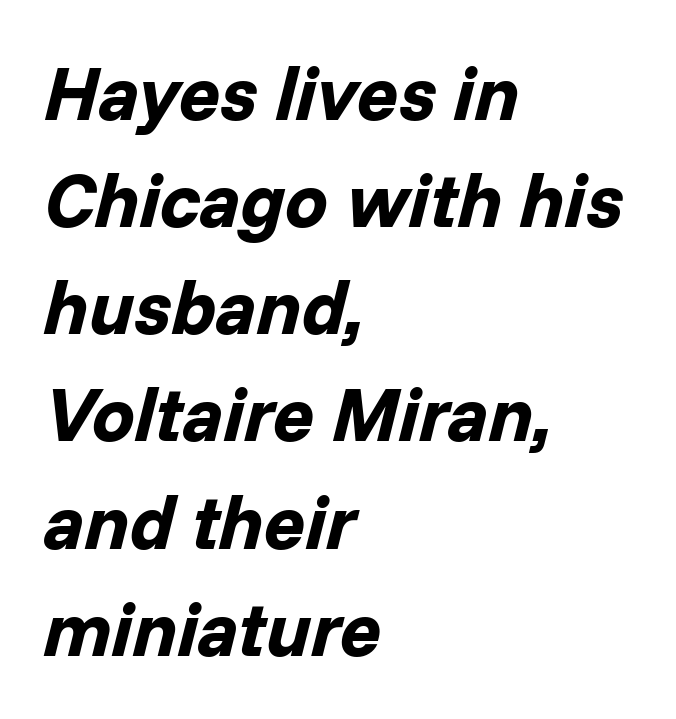
The image shows 76 px bold type, italic (leaning right); set left-aligned, normal line spacing (1.41x), normal letter spacing, not underlined; low stroke contrast and a medium x-height.
